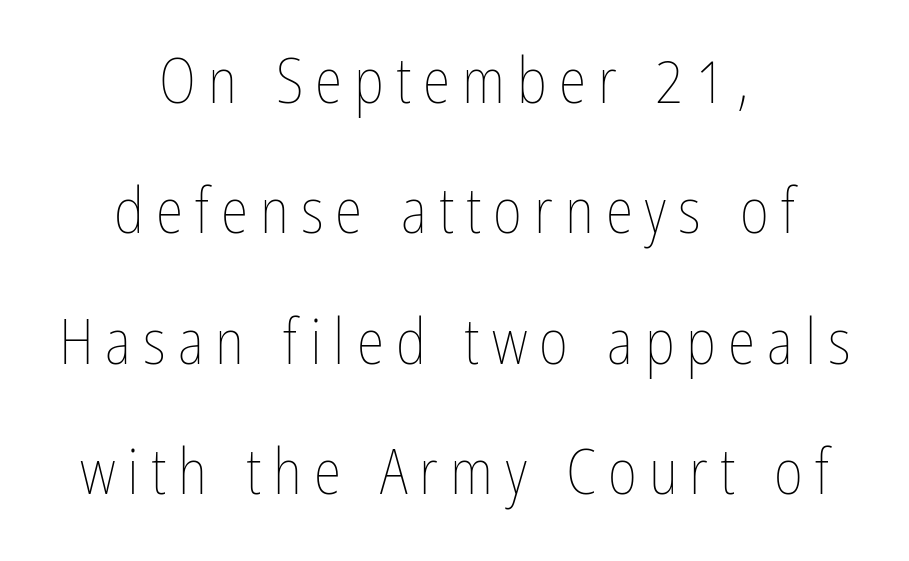
Q: Is the text bold? A: No.
Q: Is the text italic (slanted)? A: No, it is upright.
Q: Is the text underlined? A: No.
Q: How is the paragraph aligned? A: Centered.
Q: Is the spacing between lines tight, normal or loose? A: Loose.
Q: Width (condensed, normal, or wide)? A: Condensed.
Q: Stroke contrast? A: Low.
Q: x-height? A: Medium.
Q: Monospaced? A: No.
